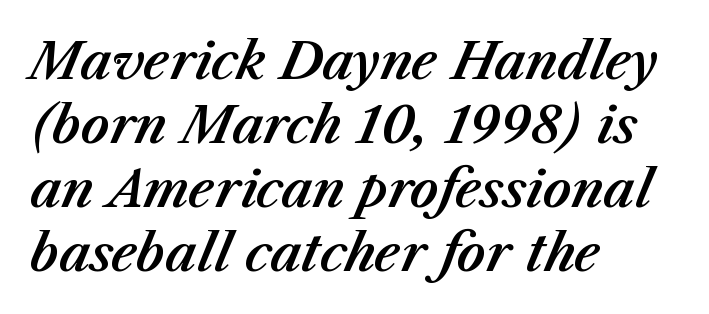
The image shows 50 px text type, italic (leaning right); set left-aligned, normal line spacing (1.28x), normal letter spacing, not underlined; medium stroke contrast and a medium x-height.
